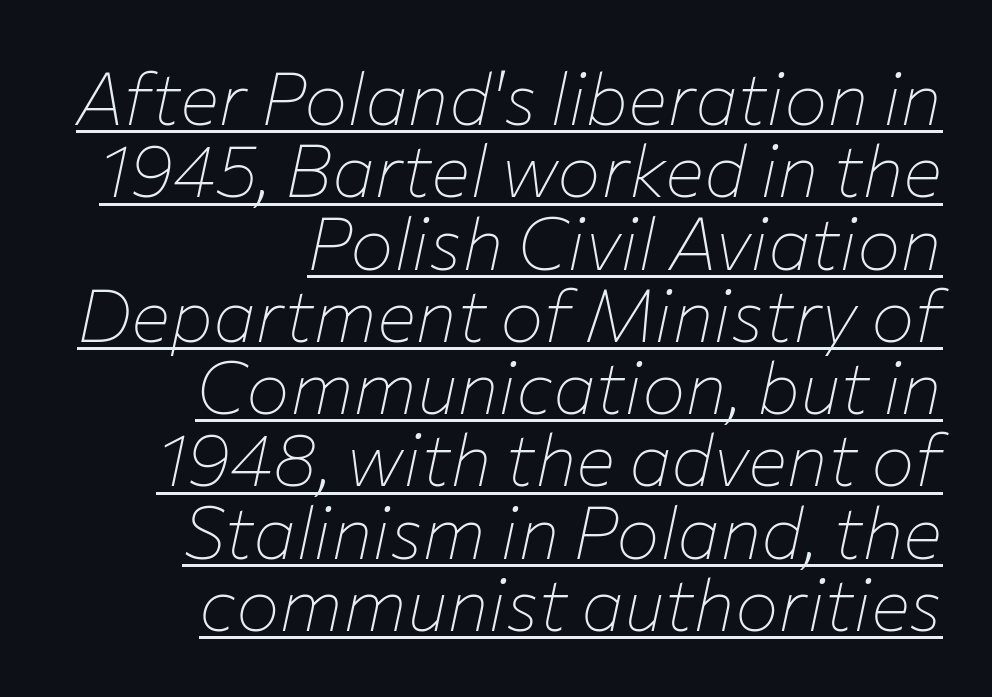
Caption: standard tracking, unaltered. The rag falls on the left side of this text block. Is the stroke heavy? The answer is a plain regular-or-lighter. A typesetter would mark this as italic. The sample's only ornament is a line tracing under the words. If you measured baseline to baseline, you'd find a short distance.
